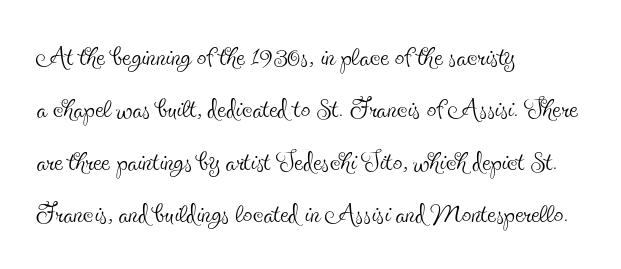
The image shows 38 px thin, condensed serif type; set left-aligned, normal line spacing (1.38x), normal letter spacing, not underlined; a small x-height.
